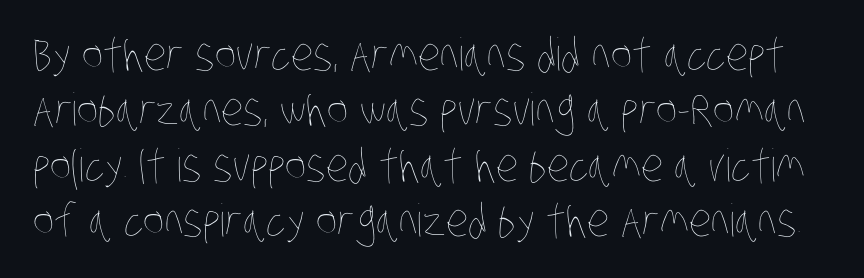
Q: Is the text bold? A: No.
Q: Is the text underlined? A: No.
Q: Is the spacing between letters normal or unusually wide? A: Normal.
Q: Width (condensed, normal, or wide)? A: Condensed.
Q: Stroke contrast? A: Low.
Q: x-height? A: Large.
Q: Monospaced? A: No.
